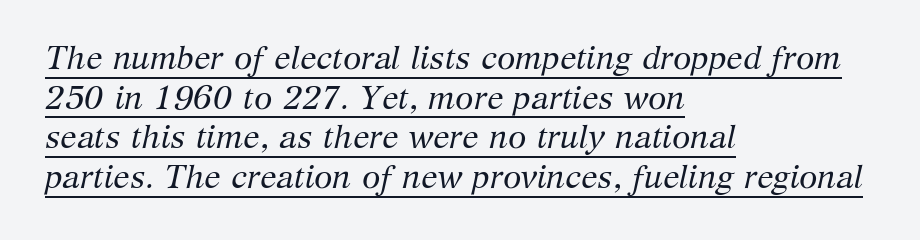
The image shows 33 px regular-weight serif type, italic (leaning right); set left-aligned, line spacing 1.2x, normal letter spacing, underlined; medium stroke contrast and a medium x-height.
